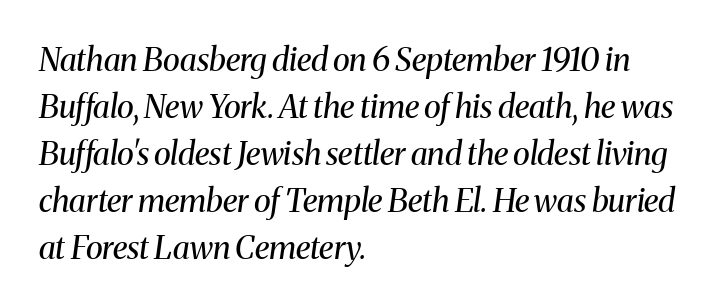
The image shows 32 px regular-weight serif type, italic (leaning right); set left-aligned, normal line spacing (1.47x), normal letter spacing, not underlined; medium stroke contrast and a medium x-height.
